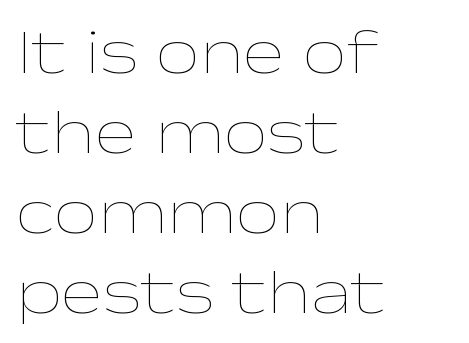
The image shows 63 px thin, wide type, upright; set left-aligned, normal line spacing (1.27x), normal letter spacing, not underlined; low stroke contrast and a medium x-height.
